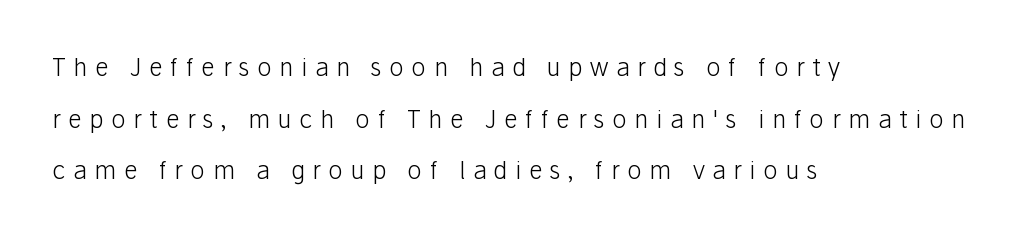
Q: Is the text bold? A: No.
Q: Is the text italic (slanted)? A: No, it is upright.
Q: Is the text underlined? A: No.
Q: How is the paragraph aligned? A: Left-aligned.
Q: Is the spacing between letters normal or unusually wide? A: Unusually wide.
Q: Is the spacing between lines tight, normal or loose? A: Loose.
